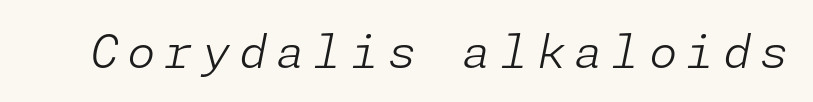
Only glyphs here, with clear space below each row. Think standard paragraph weight, or any step lighter than that. The axis of the letterforms is tilted away from vertical.
